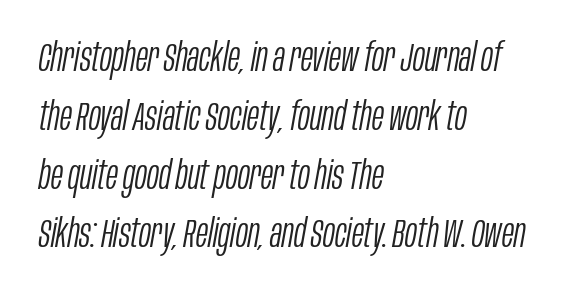
Q: Is the text bold? A: No.
Q: Is the text italic (slanted)? A: Yes, it leans right by about 10 degrees.
Q: Is the text underlined? A: No.
Q: How is the paragraph aligned? A: Left-aligned.
Q: Is the spacing between letters normal or unusually wide? A: Normal.
Q: Is the spacing between lines tight, normal or loose? A: Normal.
Q: Width (condensed, normal, or wide)? A: Condensed.
Q: Stroke contrast? A: Low.
Q: x-height? A: Large.
Q: Monospaced? A: No.
